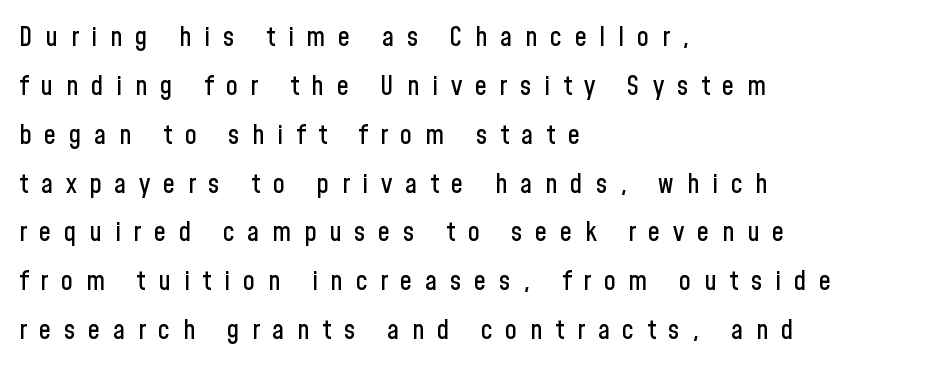
Which margin do the lines hug? The left one — the right edge is uneven. Ordinary non-slanted type is in use. The foot of each line stays bare and open. Observe the wide spacing: letters keep a clear distance from each other.
